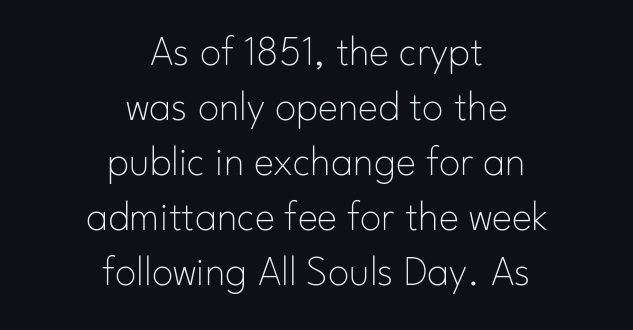
The image shows 43 px thin sans-serif type, upright; set centered, normal line spacing (1.28x), normal letter spacing, not underlined; low stroke contrast and a small x-height.
